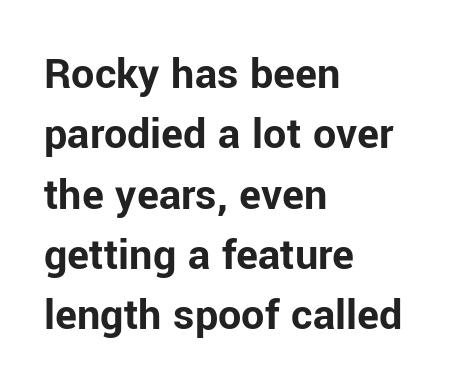
The image shows 46 px bold sans-serif type, upright; set left-aligned, normal line spacing (1.31x), normal letter spacing, not underlined; low stroke contrast and a medium x-height.
